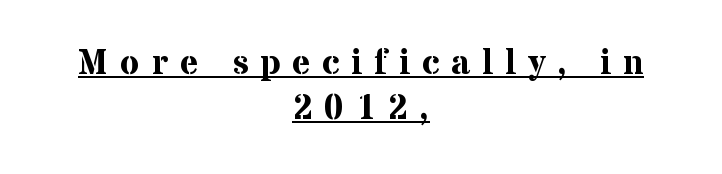
{"serif": "yes", "italic": "no", "bold": "yes", "weight": "bold", "width": "normal", "stroke_contrast": "medium", "x_height": "medium", "monospaced": "no", "underline": "yes", "align": "center", "line_spacing": "normal", "line_spacing_ratio": 1.3, "letter_spacing": "wide", "letter_spacing_em": 0.34, "glyph_px": 35}
